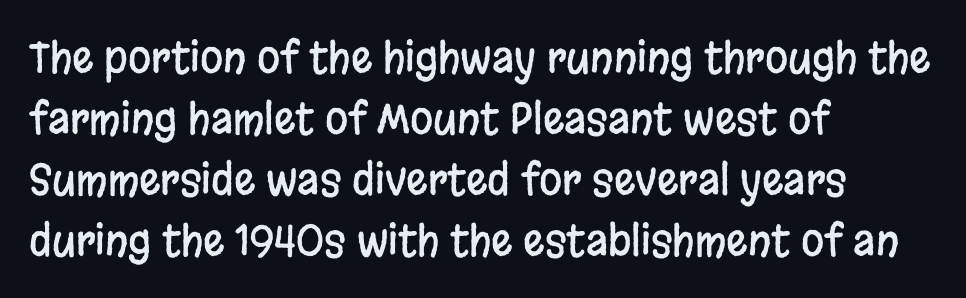
The image shows 42 px condensed sans-serif type, upright; set left-aligned, normal line spacing (1.45x), normal letter spacing, not underlined; low stroke contrast and a large x-height.
